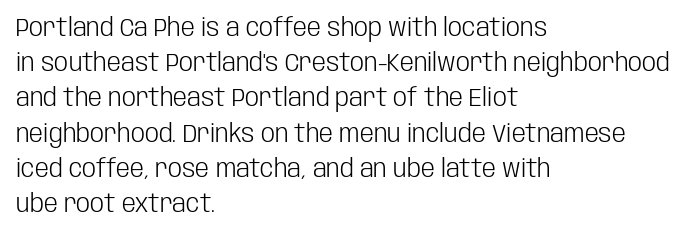
The image shows 25 px text type, upright; set left-aligned, normal line spacing (1.41x), normal letter spacing, not underlined.
